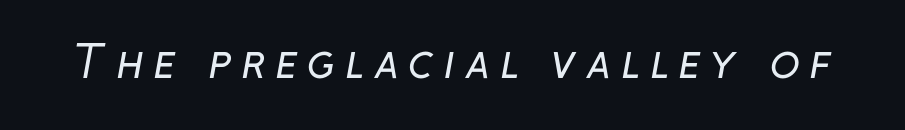
The image shows 44 px regular-weight sans-serif type; set unusually wide letter spacing (+0.22 em), not underlined; low stroke contrast and a medium x-height.
